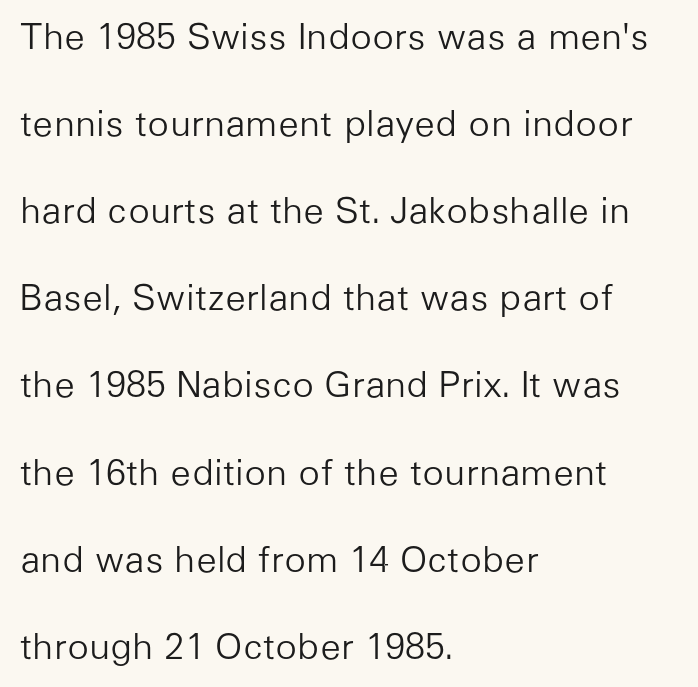
Rule under the text: the space is simply empty. Weight: in the light-to-regular range. The type family on display is of the sans-serif kind. How would I describe the line gaps? Wide and relaxed. The ragged edge is on the right, which tells us the setting is flush left.
